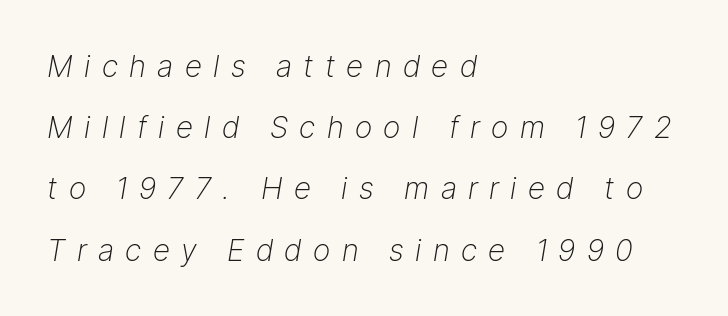
{"italic": "yes", "lean": "right", "slant_degrees": 9, "bold": "no", "weight": "light", "width": "normal", "stroke_contrast": "low", "x_height": "medium", "monospaced": "no", "underline": "no", "align": "left", "line_spacing": "loose", "line_spacing_ratio": 2.04, "letter_spacing": "wide", "letter_spacing_em": 0.38, "glyph_px": 30}
